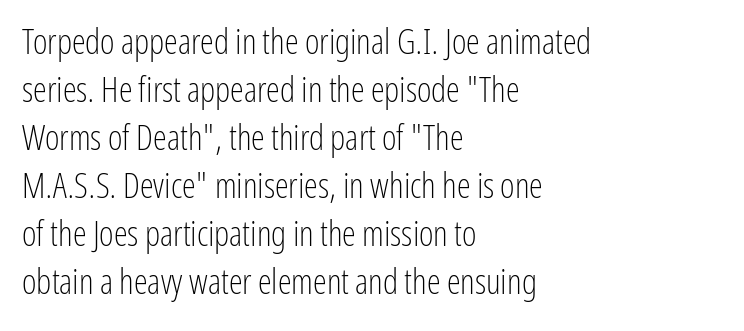
Q: Is the text bold? A: No.
Q: Is the text italic (slanted)? A: No, it is upright.
Q: Is the typeface a serif or a sans-serif typeface? A: Sans-serif.
Q: Is the text underlined? A: No.
Q: How is the paragraph aligned? A: Left-aligned.
Q: Is the spacing between letters normal or unusually wide? A: Normal.
Q: Is the spacing between lines tight, normal or loose? A: Normal.
Q: Width (condensed, normal, or wide)? A: Condensed.
Q: Stroke contrast? A: Low.
Q: x-height? A: Medium.
Q: Monospaced? A: No.
